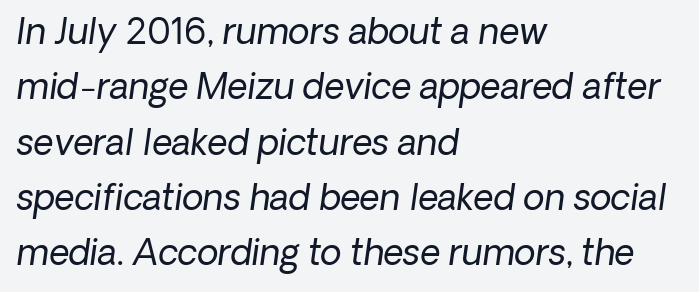
{"italic": "yes", "lean": "right", "slant_degrees": 8, "bold": "no", "weight": "regular", "width": "normal", "stroke_contrast": "low", "x_height": "medium", "monospaced": "no", "underline": "no", "align": "left", "line_spacing": "normal", "line_spacing_ratio": 1.58, "letter_spacing": "normal", "letter_spacing_em": 0.0, "glyph_px": 35}
